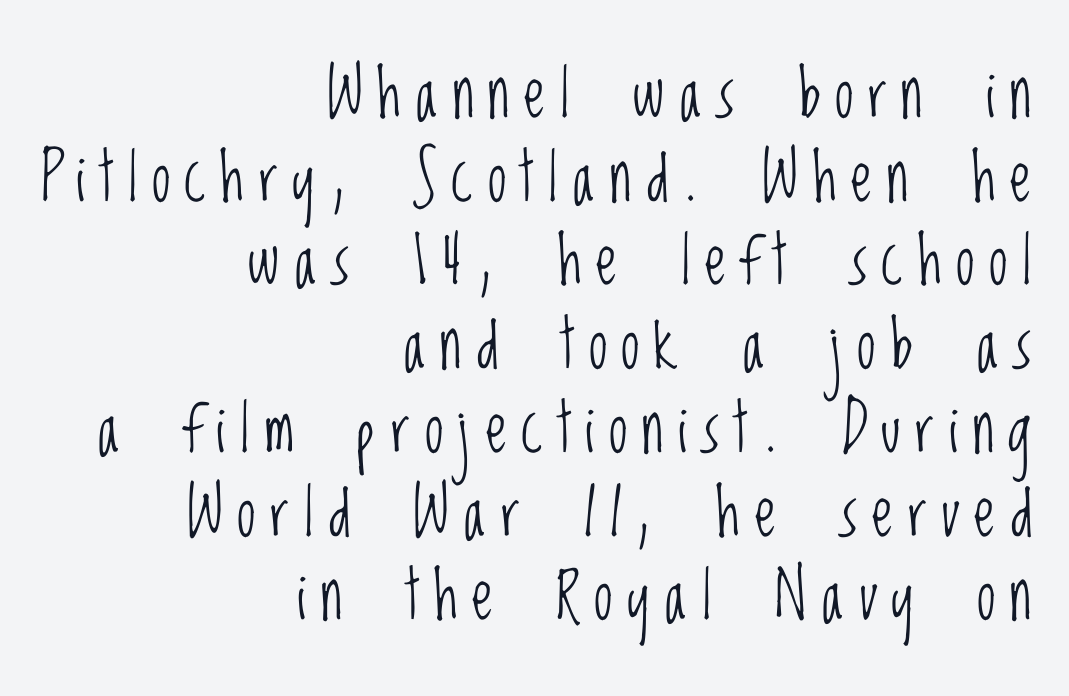
Plain, unruled lines of type. Line ends are locked; line starts wander. Tall strokes in this sample are plumb rather than angled. Students, observe: this is what conventionally led text looks like. No chunkiness to these letters — they're not bold.
